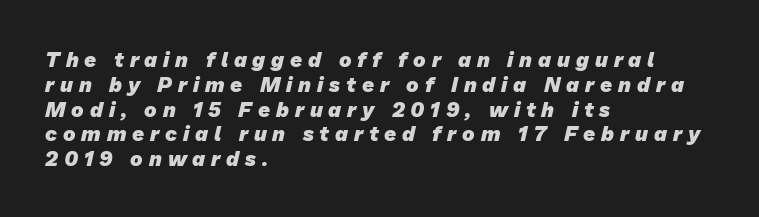
The image shows 21 px bold type; set left-aligned, line spacing 1.18x, unusually wide letter spacing (+0.28 em), not underlined.
